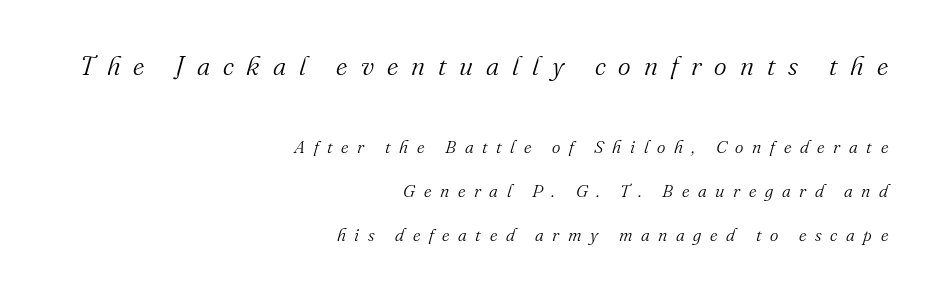
The image shows 27 px text type, italic (leaning right); set right-aligned, loose line spacing (2.44x), unusually wide letter spacing (+0.48 em), not underlined; the first (top) block is 1.5x larger.
